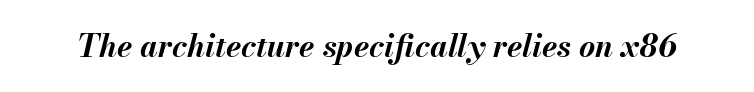
The image shows 31 px bold type, italic (leaning right); set normal letter spacing, not underlined; medium stroke contrast and a small x-height.
